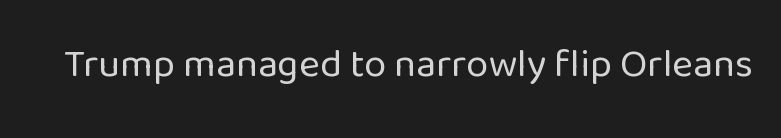
{"serif": "no", "italic": "no", "bold": "no", "weight": "regular", "width": "normal", "stroke_contrast": "low", "x_height": "medium", "monospaced": "no", "underline": "no", "letter_spacing": "normal", "letter_spacing_em": 0.0, "glyph_px": 40}
